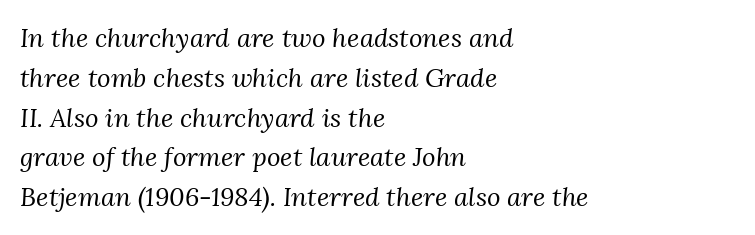
Q: Is the text bold? A: No.
Q: Is the text italic (slanted)? A: Yes, it leans right by about 3 degrees.
Q: Is the text underlined? A: No.
Q: How is the paragraph aligned? A: Left-aligned.
Q: Is the spacing between letters normal or unusually wide? A: Normal.
Q: Is the spacing between lines tight, normal or loose? A: Normal.
